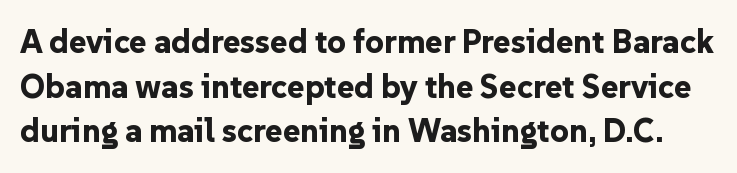
The image shows 33 px bold sans-serif type, upright; set normal line spacing (1.35x), normal letter spacing, not underlined; low stroke contrast and a medium x-height.
